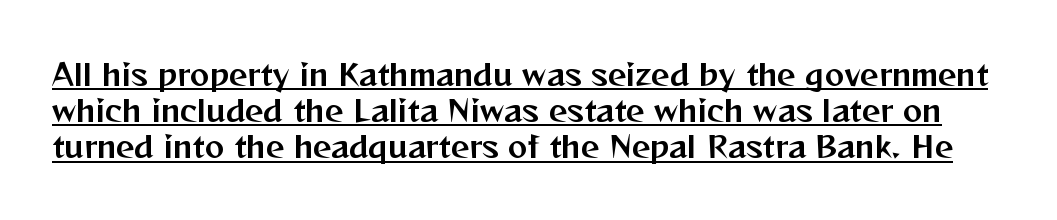
Q: Is the text italic (slanted)? A: No, it is upright.
Q: Is the typeface a serif or a sans-serif typeface? A: Sans-serif.
Q: Is the text underlined? A: Yes.
Q: Is the spacing between letters normal or unusually wide? A: Normal.
Q: Is the spacing between lines tight, normal or loose? A: Normal.
Q: Width (condensed, normal, or wide)? A: Normal.
Q: Stroke contrast? A: Medium.
Q: x-height? A: Medium.
Q: Monospaced? A: No.
